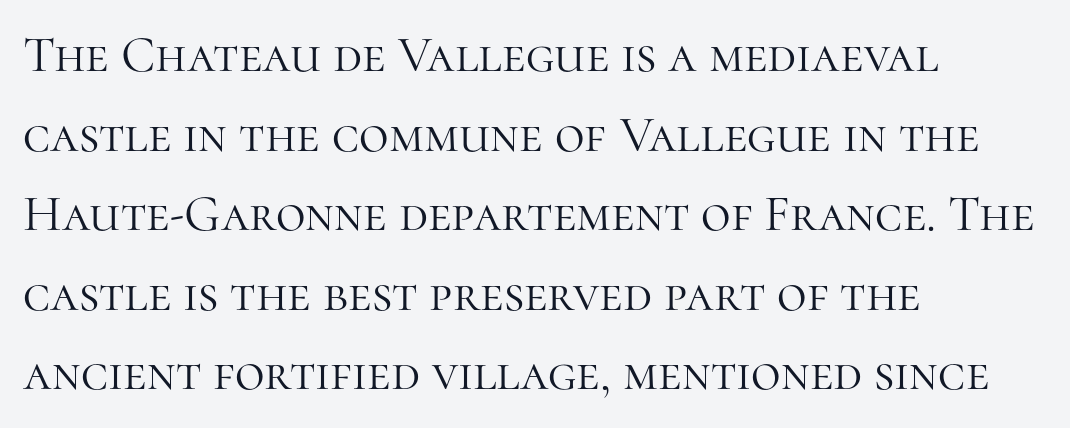
The image shows 51 px light serif type, upright; set left-aligned, normal line spacing (1.56x), normal letter spacing, not underlined; high stroke contrast and a medium x-height.
